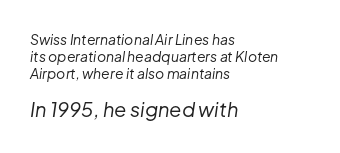
{"italic": "yes", "lean": "right", "slant_degrees": 8, "bold": "no", "underline": "no", "align": "left", "line_spacing_ratio": 1.2, "letter_spacing": "normal", "letter_spacing_em": 0.0, "larger_block": "second", "size_ratio": 1.43, "glyph_px": 20}
